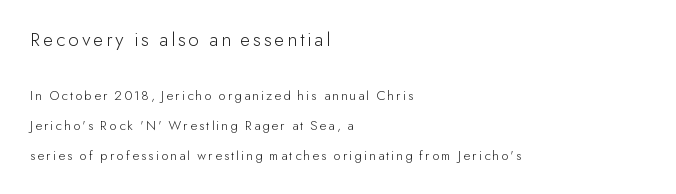
Posture: straight, roman, zero tilt. The block of text is sparse from top to bottom, with ample space between rows. Whoever set this made the first block the dominant, larger element. These lines stack with their left ends in a neat column. Each row of text sits above clean, open space. The letters look calm and open, with moderate or lighter stems.
